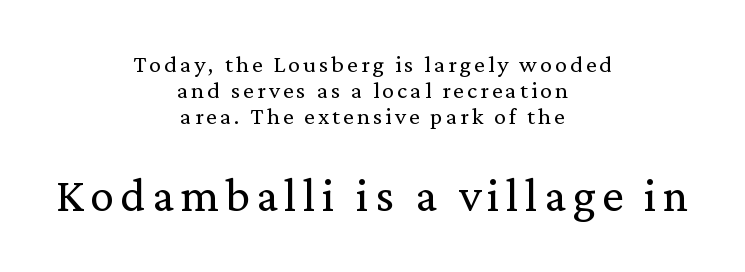
The image shows 48 px regular-weight serif type, upright; set centered, tight line spacing (1.09x), not underlined; the second (bottom) block is 2.0x larger; medium stroke contrast and a medium x-height.
